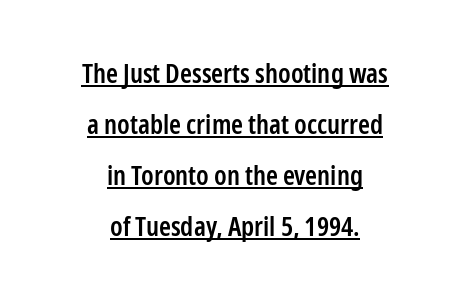
The image shows 27 px text type, upright; set centered, line spacing 1.89x, normal letter spacing, underlined.
